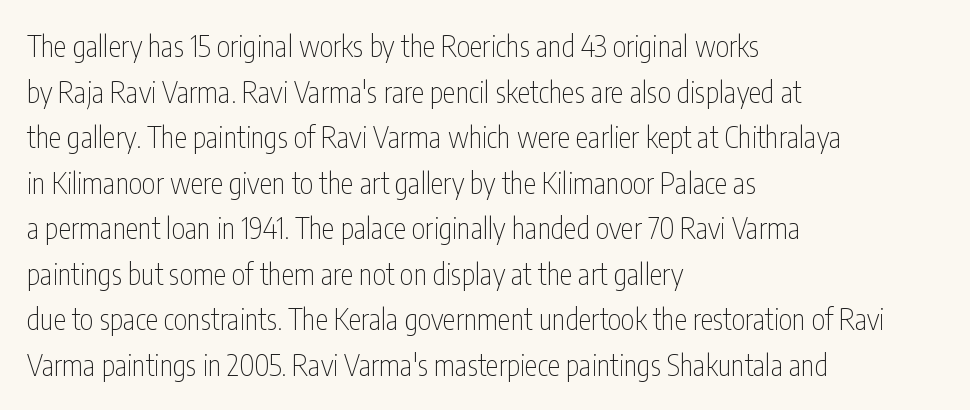
A quiet, ordinary-to-light weight characterises the typeface. Check under the words: just untouched page. Spacing verdict: proportional, widths tailored to each character. A roman cut, with each character standing at attention. The rendering anchors every line to the left-hand side. Serif or sans? Sans — the stroke terminals are bare.
